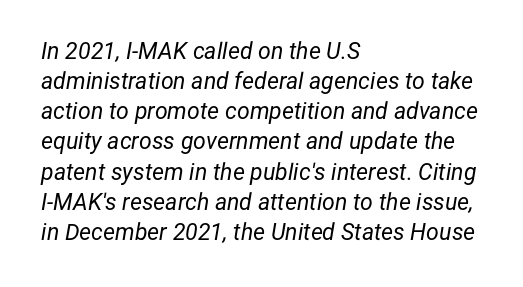
{"italic": "yes", "lean": "right", "slant_degrees": 12, "bold": "no", "underline": "no", "align": "left", "line_spacing": "normal", "line_spacing_ratio": 1.31, "letter_spacing": "normal", "letter_spacing_em": 0.0, "glyph_px": 23}
